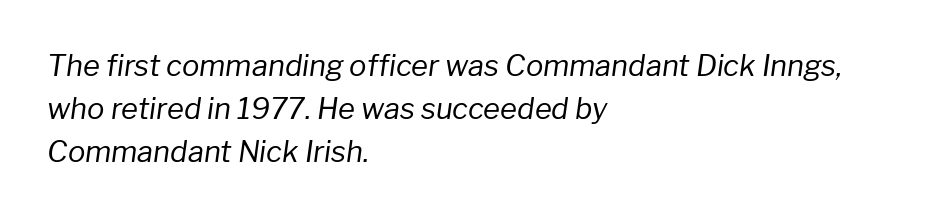
Q: Is the text bold? A: No.
Q: Is the text italic (slanted)? A: Yes, it leans right by about 8 degrees.
Q: Is the text underlined? A: No.
Q: How is the paragraph aligned? A: Left-aligned.
Q: Is the spacing between letters normal or unusually wide? A: Normal.
Q: Is the spacing between lines tight, normal or loose? A: Normal.
Q: Width (condensed, normal, or wide)? A: Normal.
Q: Stroke contrast? A: Low.
Q: x-height? A: Medium.
Q: Monospaced? A: No.
